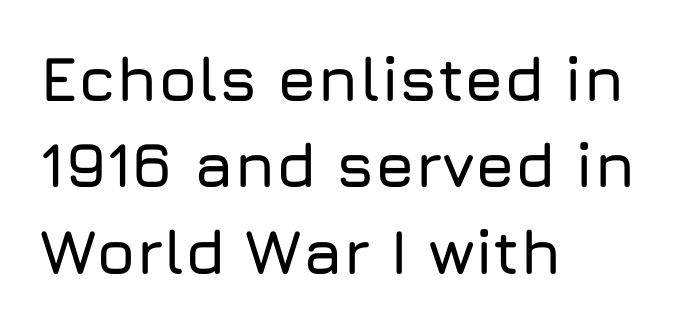
Characters follow at the spacing the type designer built in. Successive baselines arrive at the customary interval. Do the characters align in a grid? No, the font is proportional. Italic: no, the glyphs are upright roman. Type style note: lacks serifs. Check the space under the baseline: it is left empty.
